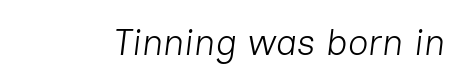
Q: Is the text bold? A: No.
Q: Is the text italic (slanted)? A: Yes, it leans right by about 7 degrees.
Q: Is the text underlined? A: No.
Q: Is the spacing between letters normal or unusually wide? A: Normal.
Q: Width (condensed, normal, or wide)? A: Normal.
Q: Stroke contrast? A: Low.
Q: x-height? A: Medium.
Q: Monospaced? A: No.
